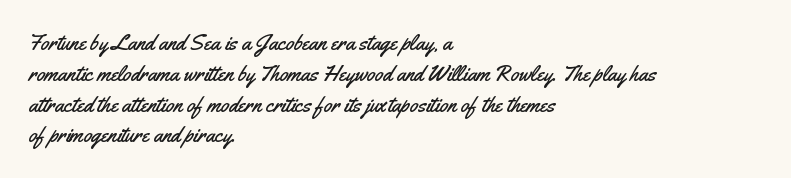
A classic flush-left, rag-right setting is used for this passage. The rendering uses a moderate line-height, typical for paragraphs. In terms of letterspacing, this is plain default setting.
